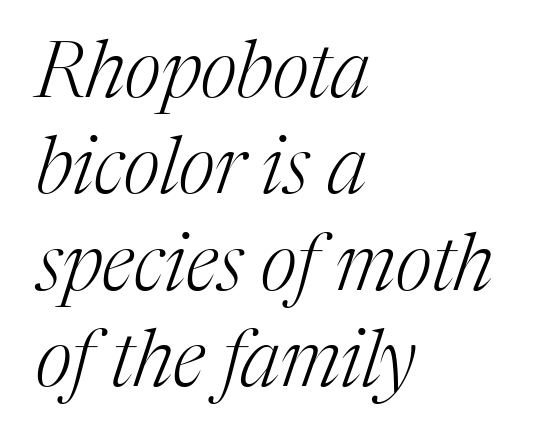
{"serif": "yes", "italic": "yes", "lean": "right", "slant_degrees": 17, "bold": "no", "weight": "light", "width": "normal", "stroke_contrast": "medium", "x_height": "medium", "monospaced": "no", "underline": "no", "align": "left", "line_spacing_ratio": 1.22, "letter_spacing": "normal", "letter_spacing_em": 0.0, "glyph_px": 79}
